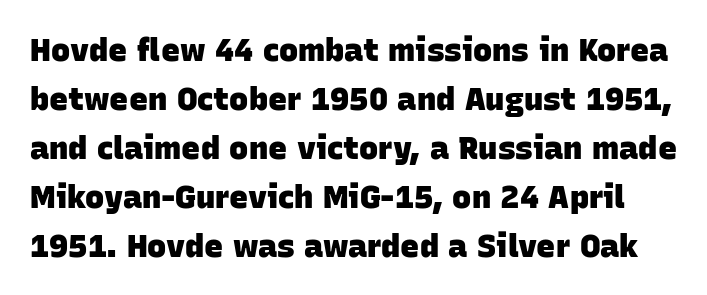
{"serif": "no", "bold": "yes", "weight": "heavy", "width": "normal", "stroke_contrast": "low", "x_height": "large", "monospaced": "no", "underline": "no", "line_spacing": "normal", "line_spacing_ratio": 1.53, "letter_spacing": "normal", "letter_spacing_em": 0.0, "glyph_px": 32}
